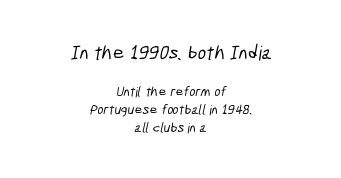
The image shows 20 px text type; set centered, normal line spacing (1.27x), normal letter spacing, not underlined; the first (top) block is 1.43x larger.
